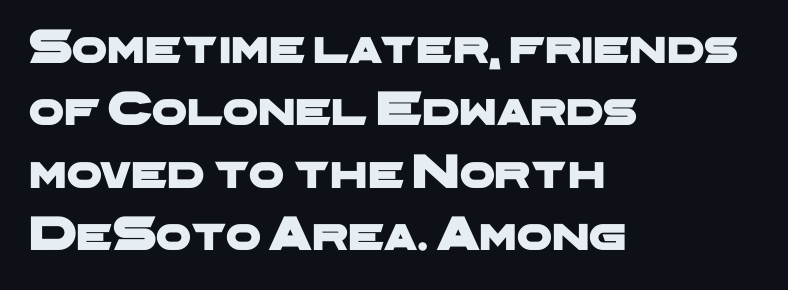
The image shows 50 px wide sans-serif type; set left-aligned, normal line spacing (1.25x), normal letter spacing, not underlined; low stroke contrast and a medium x-height.
